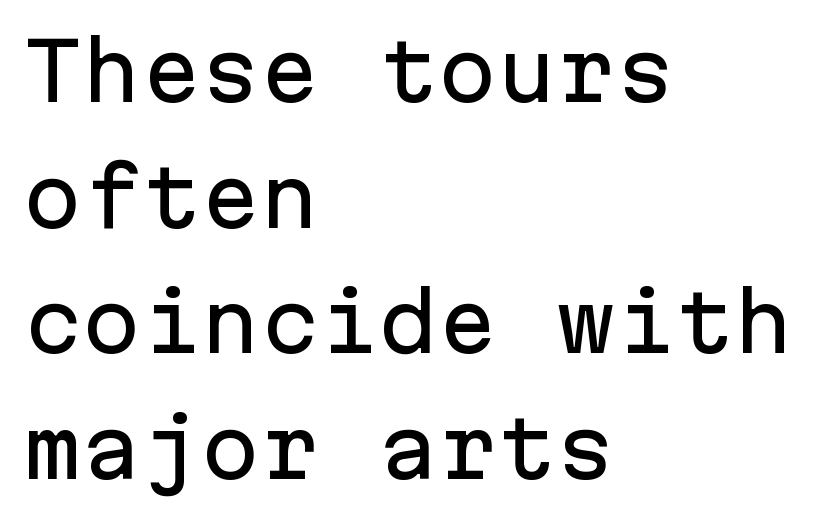
The image shows 79 px sans-serif type, upright, monospaced; set left-aligned, normal line spacing (1.59x), normal letter spacing, not underlined; low stroke contrast and a medium x-height.
